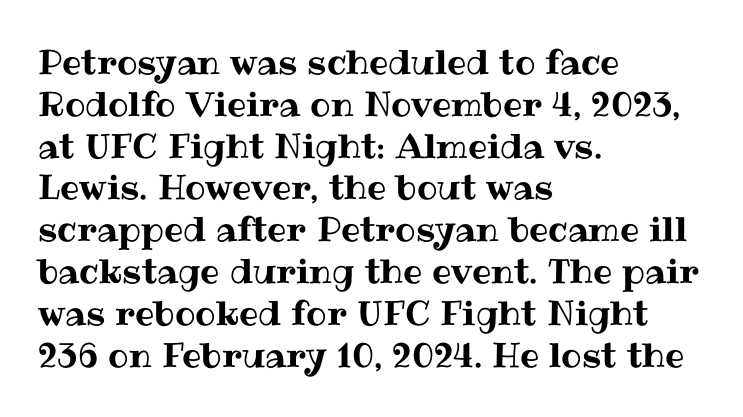
{"italic": "no", "width": "normal", "stroke_contrast": "medium", "x_height": "medium", "monospaced": "no", "underline": "no", "align": "left", "line_spacing_ratio": 1.23, "letter_spacing": "normal", "letter_spacing_em": 0.0, "glyph_px": 34}
